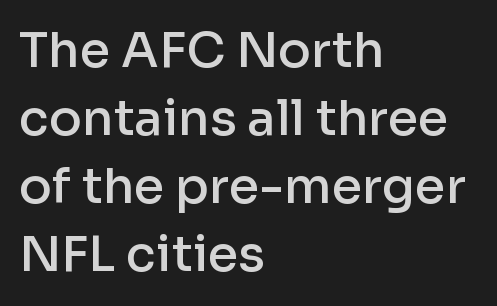
The image shows 49 px semibold sans-serif type, upright; set left-aligned, normal line spacing (1.39x), normal letter spacing, not underlined; low stroke contrast and a medium x-height.
